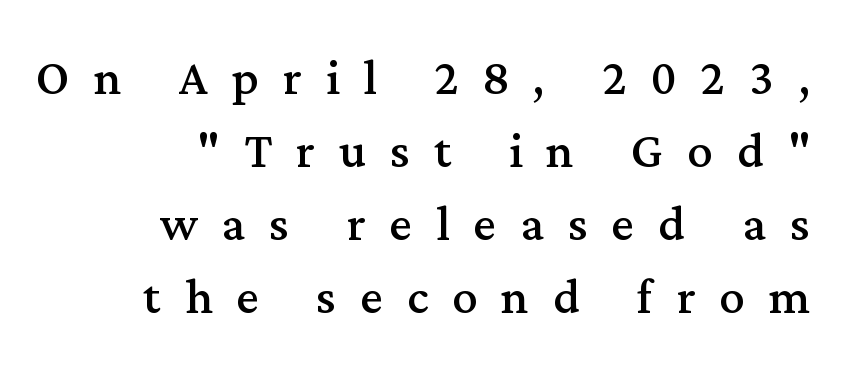
{"serif": "yes", "italic": "no", "bold": "no", "weight": "regular", "width": "normal", "stroke_contrast": "medium", "x_height": "medium", "monospaced": "no", "underline": "no", "align": "right", "line_spacing_ratio": 1.16, "letter_spacing": "wide", "letter_spacing_em": 0.38, "glyph_px": 63}
